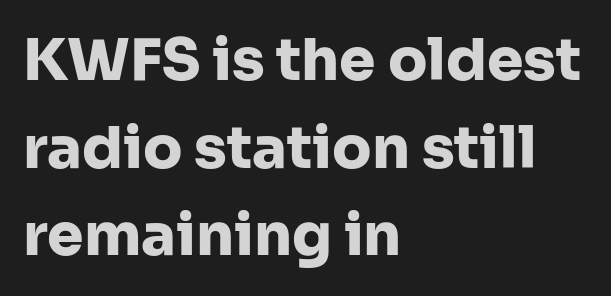
{"serif": "no", "italic": "no", "bold": "yes", "weight": "heavy", "width": "normal", "stroke_contrast": "low", "x_height": "medium", "monospaced": "no", "underline": "no", "align": "left", "line_spacing": "normal", "line_spacing_ratio": 1.51, "letter_spacing": "normal", "letter_spacing_em": 0.0, "glyph_px": 58}
